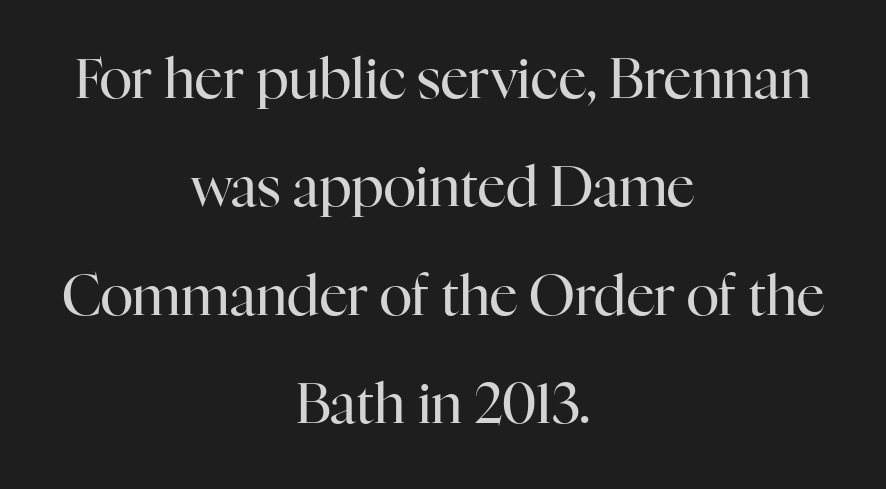
Q: Is the text bold? A: No.
Q: Is the text italic (slanted)? A: No, it is upright.
Q: Is the typeface a serif or a sans-serif typeface? A: Serif.
Q: Is the text underlined? A: No.
Q: How is the paragraph aligned? A: Centered.
Q: Is the spacing between letters normal or unusually wide? A: Normal.
Q: Is the spacing between lines tight, normal or loose? A: Loose.
Q: Width (condensed, normal, or wide)? A: Normal.
Q: Stroke contrast? A: High.
Q: x-height? A: Medium.
Q: Monospaced? A: No.
